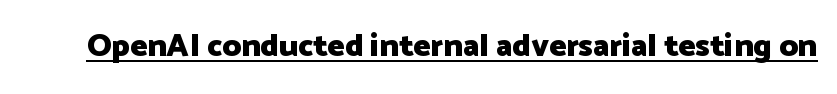
{"serif": "no", "italic": "no", "bold": "yes", "weight": "heavy", "width": "normal", "stroke_contrast": "low", "x_height": "medium", "monospaced": "no", "underline": "yes", "letter_spacing": "normal", "letter_spacing_em": 0.0, "glyph_px": 32}
